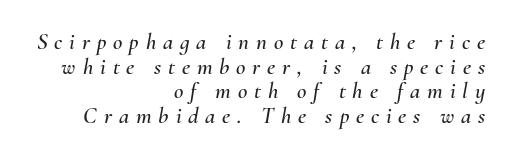
No word sits above an underline. Horizontal alignment here is rightward, an uncommon choice for prose. A typesetter would call this heavily tracked-out type. The rendering uses a small line-height, squeezing the rows.
